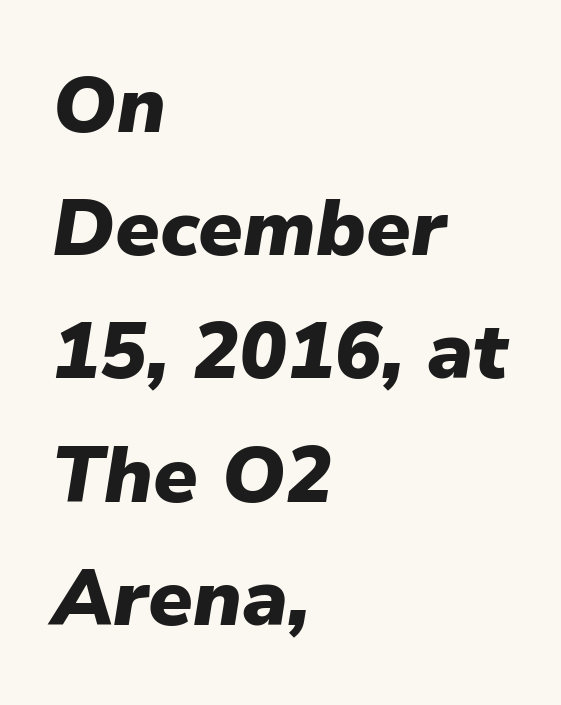
Q: Is the text bold? A: Yes.
Q: Is the text italic (slanted)? A: Yes, it leans right by about 9 degrees.
Q: Is the text underlined? A: No.
Q: How is the paragraph aligned? A: Left-aligned.
Q: Is the spacing between letters normal or unusually wide? A: Normal.
Q: Is the spacing between lines tight, normal or loose? A: Normal.
Q: Width (condensed, normal, or wide)? A: Normal.
Q: Stroke contrast? A: Low.
Q: x-height? A: Medium.
Q: Monospaced? A: No.
